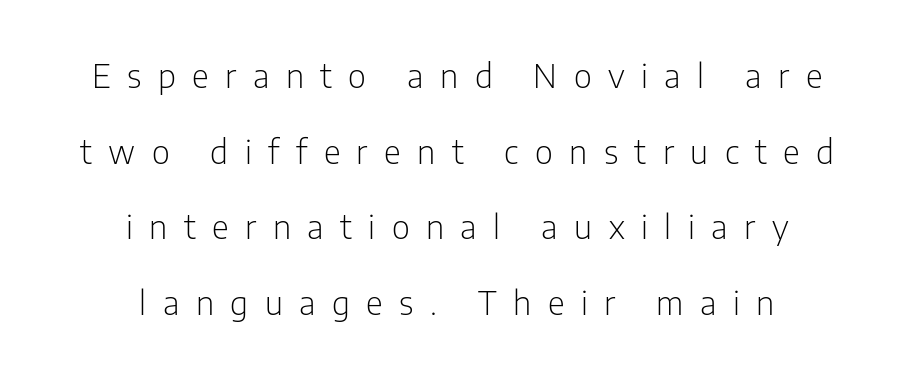
The image shows 33 px light, condensed sans-serif type, upright; set centered, loose line spacing (2.29x), unusually wide letter spacing (+0.5 em), not underlined; low stroke contrast and a medium x-height.
